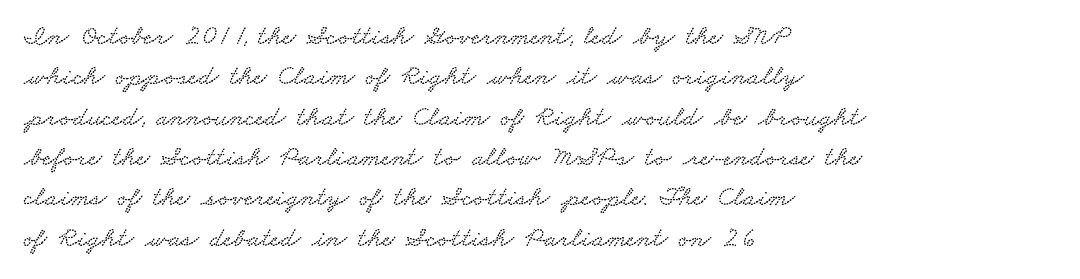
The image shows 28 px wide serif type; set left-aligned, normal line spacing (1.44x), normal letter spacing, not underlined; low stroke contrast and a small x-height.
